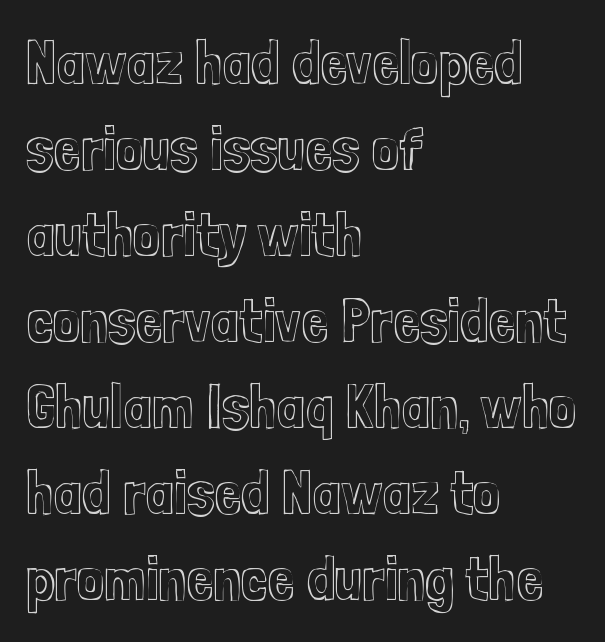
The image shows 61 px condensed type, upright; set left-aligned, normal line spacing (1.41x), normal letter spacing, not underlined; a medium x-height.
